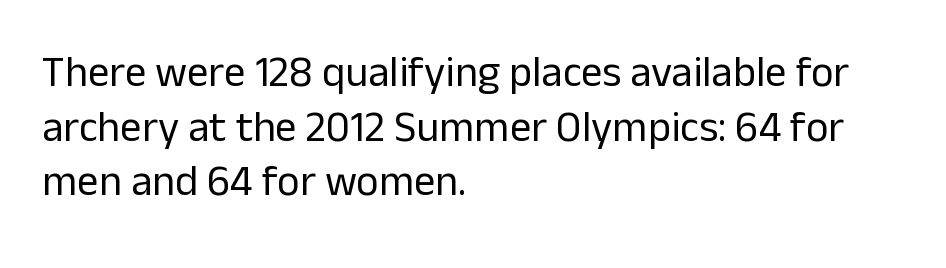
Q: Is the text bold? A: No.
Q: Is the text italic (slanted)? A: No, it is upright.
Q: Is the typeface a serif or a sans-serif typeface? A: Sans-serif.
Q: Is the text underlined? A: No.
Q: How is the paragraph aligned? A: Left-aligned.
Q: Is the spacing between letters normal or unusually wide? A: Normal.
Q: Is the spacing between lines tight, normal or loose? A: Normal.
Q: Width (condensed, normal, or wide)? A: Normal.
Q: Stroke contrast? A: Low.
Q: x-height? A: Medium.
Q: Monospaced? A: No.
